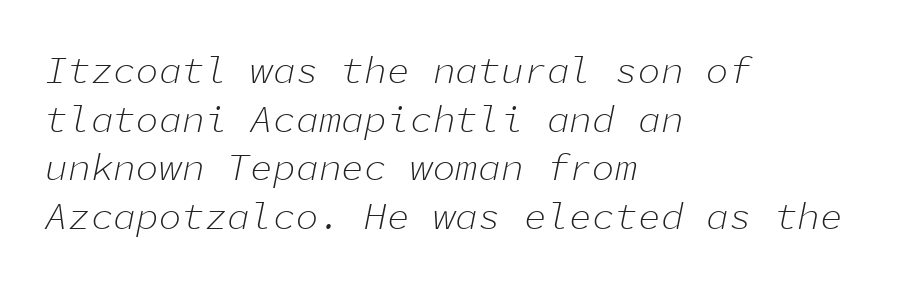
{"italic": "yes", "lean": "right", "slant_degrees": 11, "bold": "no", "weight": "light", "width": "normal", "stroke_contrast": "low", "x_height": "medium", "monospaced": "yes", "underline": "no", "align": "left", "line_spacing": "normal", "line_spacing_ratio": 1.28, "letter_spacing": "normal", "letter_spacing_em": 0.0, "glyph_px": 38}
